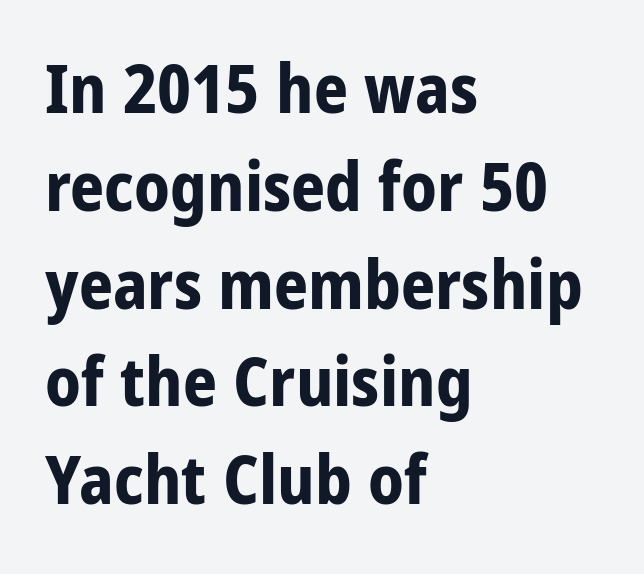
{"serif": "no", "italic": "no", "bold": "yes", "weight": "bold", "width": "condensed", "stroke_contrast": "low", "x_height": "large", "monospaced": "no", "underline": "no", "align": "left", "line_spacing": "normal", "line_spacing_ratio": 1.46, "letter_spacing": "normal", "letter_spacing_em": 0.0, "glyph_px": 67}
